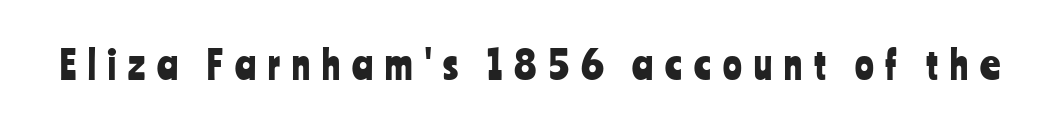
The image shows 39 px condensed sans-serif type, upright; set unusually wide letter spacing (+0.31 em), not underlined; low stroke contrast and a medium x-height.
